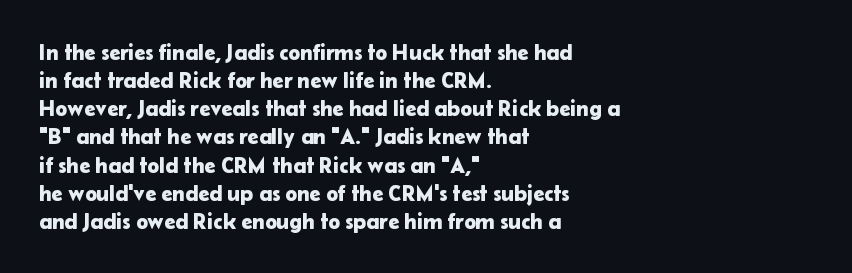
{"italic": "no", "underline": "no", "align": "left", "line_spacing": "normal", "line_spacing_ratio": 1.28, "letter_spacing": "normal", "letter_spacing_em": 0.0, "glyph_px": 22}
